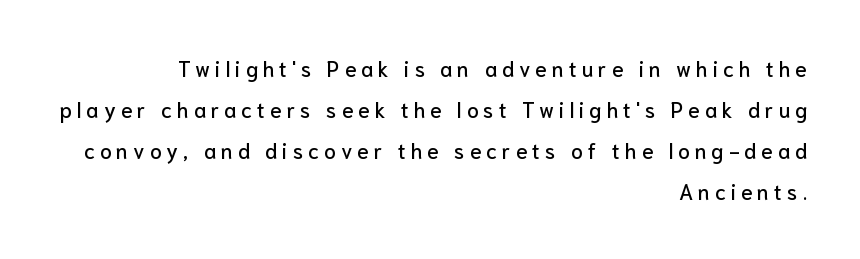
Q: Is the text italic (slanted)? A: No, it is upright.
Q: Is the text underlined? A: No.
Q: How is the paragraph aligned? A: Right-aligned.
Q: Is the spacing between letters normal or unusually wide? A: Unusually wide.
Q: Is the spacing between lines tight, normal or loose? A: Loose.
